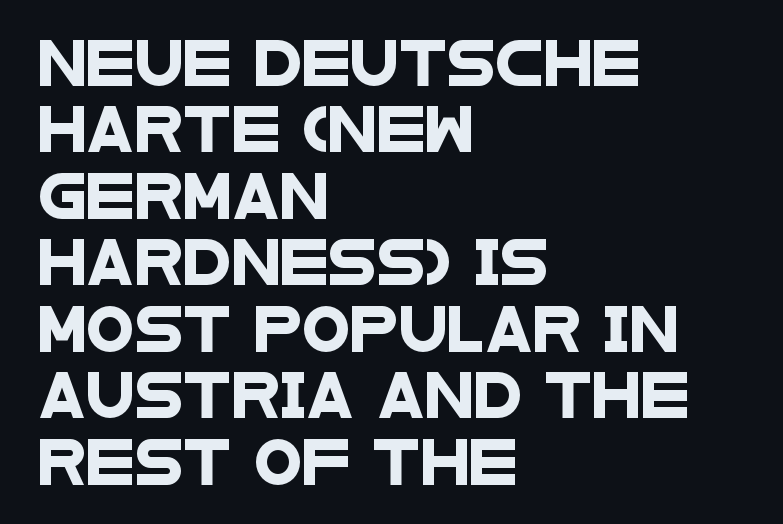
Horizontal alignment here is leftward, the default for most running prose. The rendering keeps characters at their native spacing. The characters display no serif detailing; their extremities are plain. Horizontal bands of white between lines are of average thickness.
